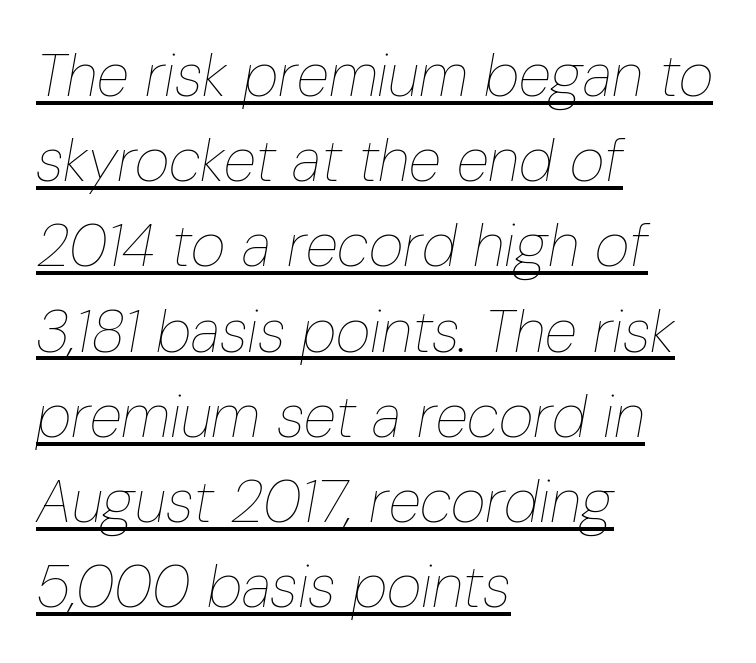
{"italic": "yes", "lean": "right", "slant_degrees": 10, "bold": "no", "weight": "thin", "width": "condensed", "stroke_contrast": "low", "x_height": "medium", "monospaced": "no", "underline": "yes", "align": "left", "line_spacing": "normal", "line_spacing_ratio": 1.42, "letter_spacing": "normal", "letter_spacing_em": 0.0, "glyph_px": 60}
